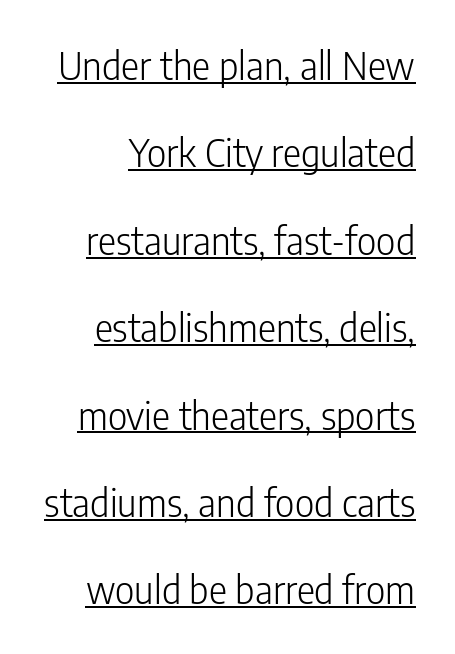
The letters carry no serifs — their stems end cleanly without finishing strokes. Posture: vertical. Does the leading feel generous? Absolutely, it's lavish. Spacing verdict: proportional, widths tailored to each character.
